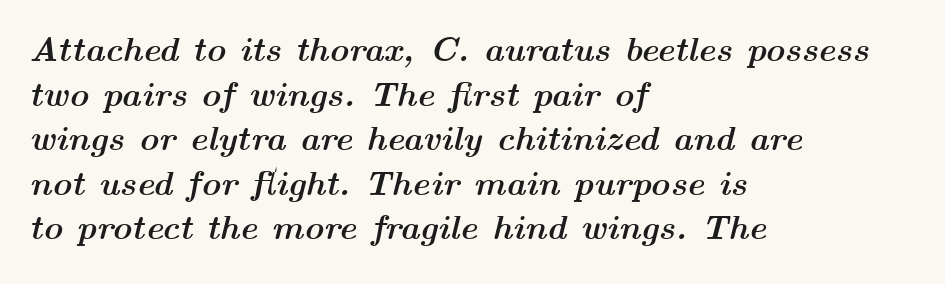
The image shows 34 px semibold, wide type, italic (leaning right); set left-aligned, normal line spacing (1.31x), normal letter spacing, not underlined; medium stroke contrast and a medium x-height.
